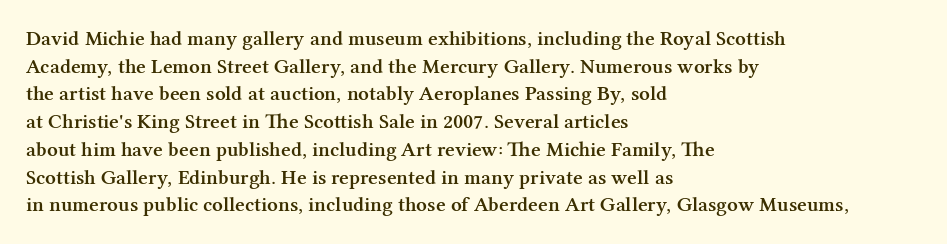
{"italic": "no", "bold": "semi", "underline": "no", "align": "left", "line_spacing": "normal", "line_spacing_ratio": 1.32, "letter_spacing": "normal", "letter_spacing_em": 0.0, "glyph_px": 21}
